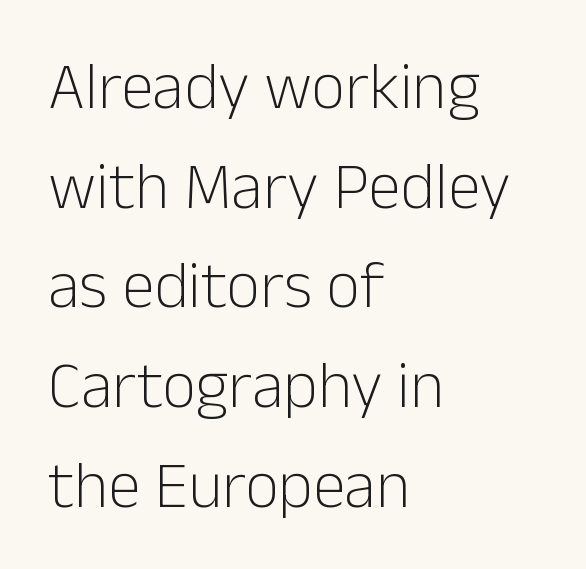
{"serif": "no", "italic": "no", "bold": "no", "weight": "light", "width": "normal", "stroke_contrast": "low", "x_height": "medium", "monospaced": "no", "underline": "no", "align": "left", "line_spacing": "normal", "line_spacing_ratio": 1.51, "letter_spacing": "normal", "letter_spacing_em": 0.0, "glyph_px": 66}
